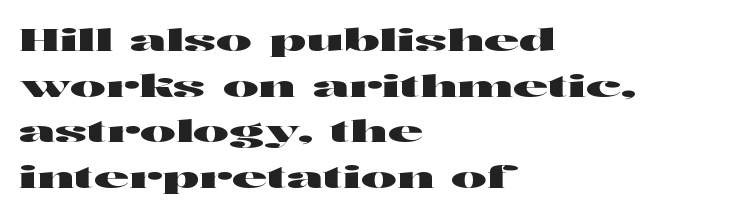
The image shows 30 px wide sans-serif type, upright; set left-aligned, normal line spacing (1.52x), normal letter spacing, not underlined; high stroke contrast and a medium x-height.
